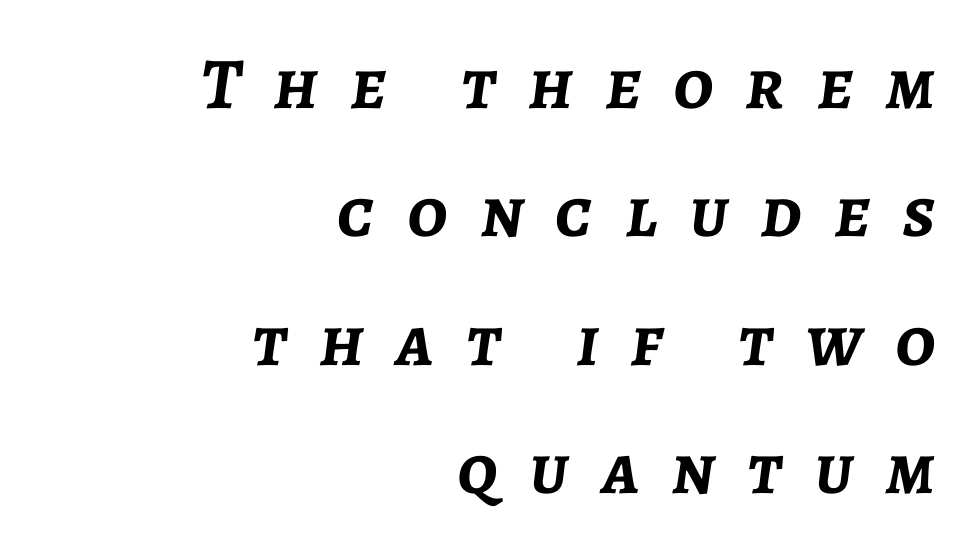
The image shows 73 px semibold type, italic (leaning right); set right-aligned, line spacing 1.76x, unusually wide letter spacing (+0.44 em), not underlined; low stroke contrast and a medium x-height.
